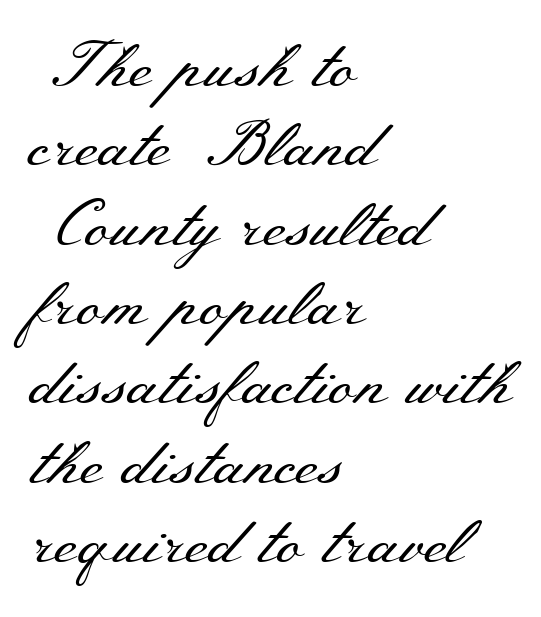
This is serif lettering, the kind often seen in printed books. Is the type heavy? It reads as light-to-regular instead. Default kerning and tracking; the words read as compact shapes. Notice how the passage keeps a crisp vertical edge on the left only. Descenders are the only things crossing below the line.
